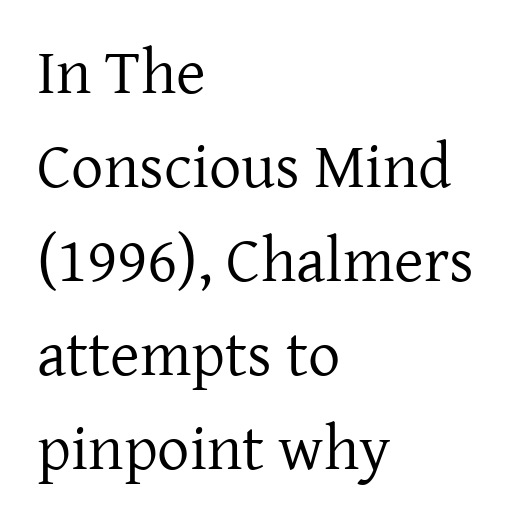
Q: Is the text bold? A: No.
Q: Is the text italic (slanted)? A: No, it is upright.
Q: Is the typeface a serif or a sans-serif typeface? A: Serif.
Q: Is the text underlined? A: No.
Q: How is the paragraph aligned? A: Left-aligned.
Q: Is the spacing between letters normal or unusually wide? A: Normal.
Q: Is the spacing between lines tight, normal or loose? A: Normal.
Q: Width (condensed, normal, or wide)? A: Normal.
Q: Stroke contrast? A: Low.
Q: x-height? A: Medium.
Q: Monospaced? A: No.
